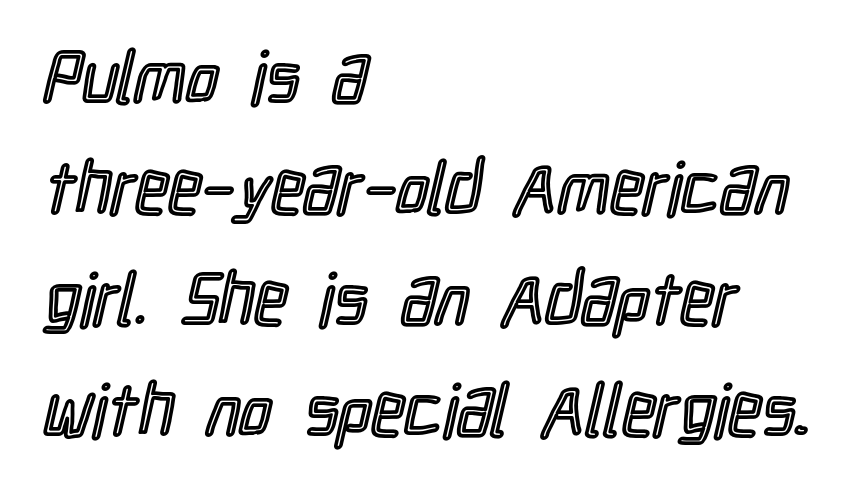
{"width": "condensed", "x_height": "medium", "monospaced": "no", "underline": "no", "align": "left", "line_spacing": "normal", "line_spacing_ratio": 1.52, "letter_spacing": "normal", "letter_spacing_em": 0.0, "glyph_px": 73}
